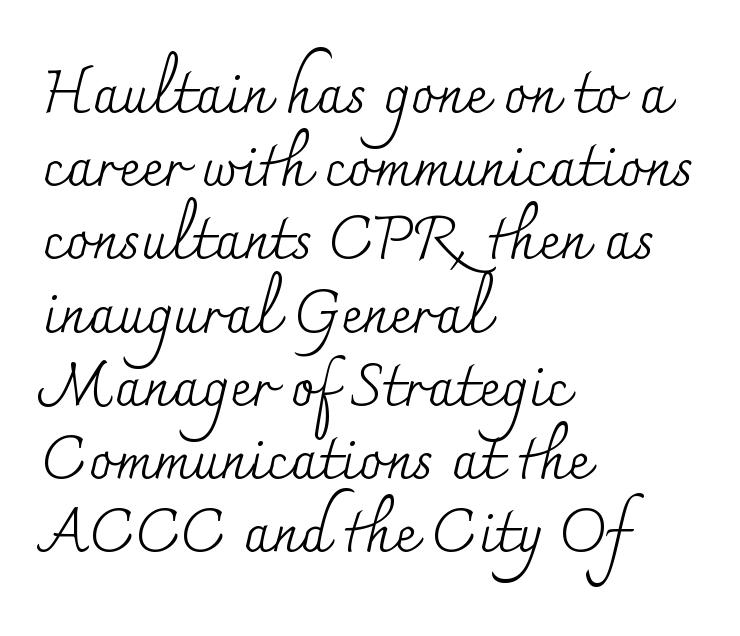
Horizontally, the lines are justified to the leading edge only. This sample uses a serif face. Words appear dense and cohesive because spacing is normal. Character widths vary here, with narrow letters taking less room than wide ones. The weight would be labelled regular, book, light, or lighter still.
